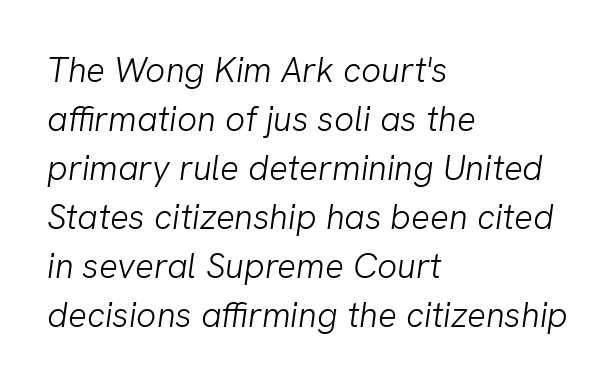
Q: Is the text bold? A: No.
Q: Is the typeface a serif or a sans-serif typeface? A: Sans-serif.
Q: Is the text underlined? A: No.
Q: How is the paragraph aligned? A: Left-aligned.
Q: Is the spacing between letters normal or unusually wide? A: Normal.
Q: Is the spacing between lines tight, normal or loose? A: Normal.
Q: Width (condensed, normal, or wide)? A: Normal.
Q: Stroke contrast? A: Low.
Q: x-height? A: Medium.
Q: Monospaced? A: No.
